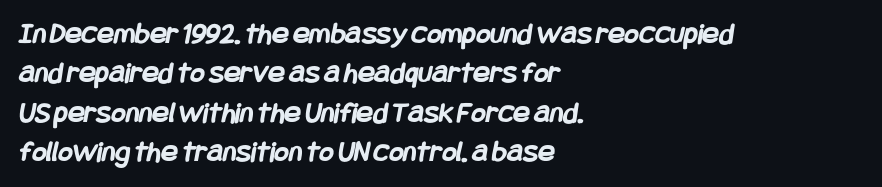
The letters are bold, with thick, heavy strokes. Default kerning and tracking; the words read as compact shapes. Serif or sans? Sans — the stroke terminals are bare. Each new line begins a customary step beneath the previous one.
